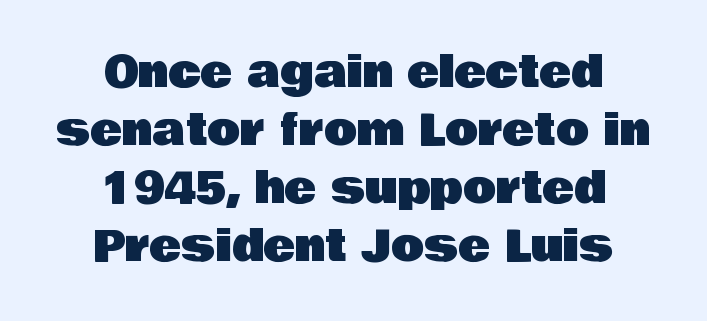
Spacing verdict: proportional, widths tailored to each character. Nobody touched the tracking dial on this one. Regular leading. A typesetter would label this face a sans.
